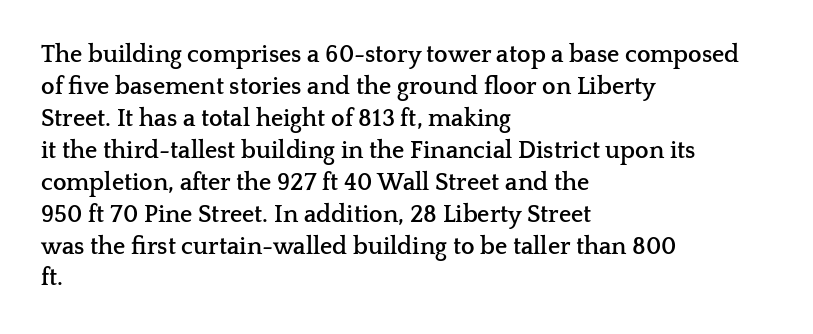
The image shows 24 px bold type, upright; set left-aligned, normal line spacing (1.33x), normal letter spacing, not underlined.
